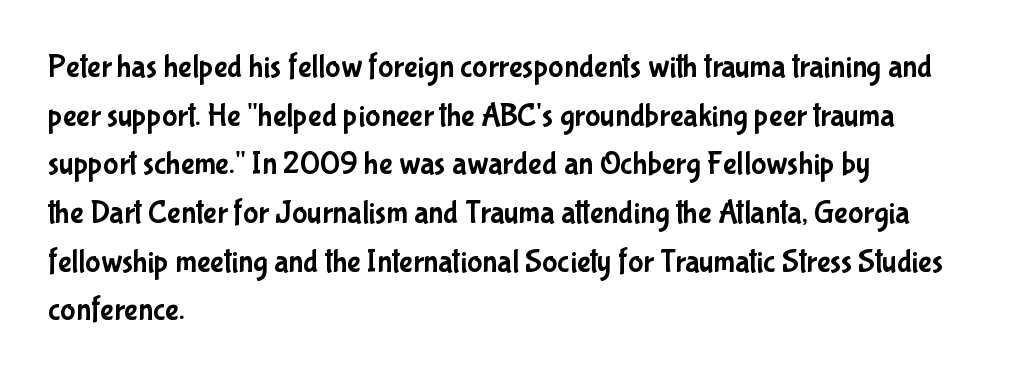
The image shows 32 px condensed sans-serif type, upright; set left-aligned, normal line spacing (1.52x), normal letter spacing, not underlined; low stroke contrast and a medium x-height.
